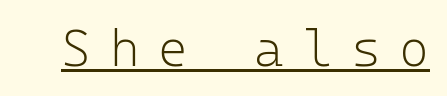
The image shows 51 px light sans-serif type, upright, monospaced; set unusually wide letter spacing (+0.36 em), underlined; low stroke contrast and a medium x-height.
